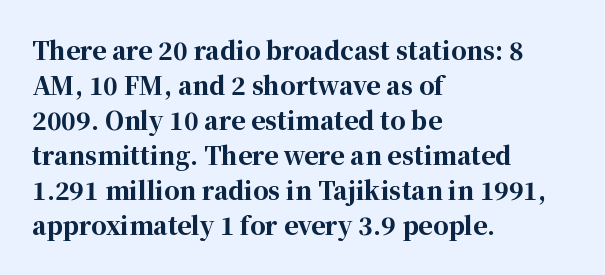
A classic flush-left, rag-right setting is used for this passage. The strokes are fattened all the way to bold. Plain, unruled lines of type. Tracking value appears to be zero — textbook default spacing.
